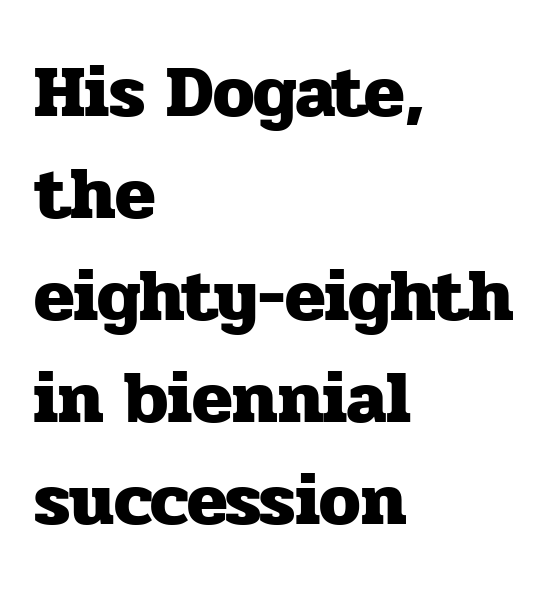
{"serif": "yes", "italic": "no", "bold": "yes", "weight": "heavy", "width": "normal", "stroke_contrast": "low", "x_height": "medium", "monospaced": "no", "underline": "no", "align": "left", "line_spacing": "normal", "line_spacing_ratio": 1.38, "letter_spacing": "normal", "letter_spacing_em": 0.0, "glyph_px": 74}
